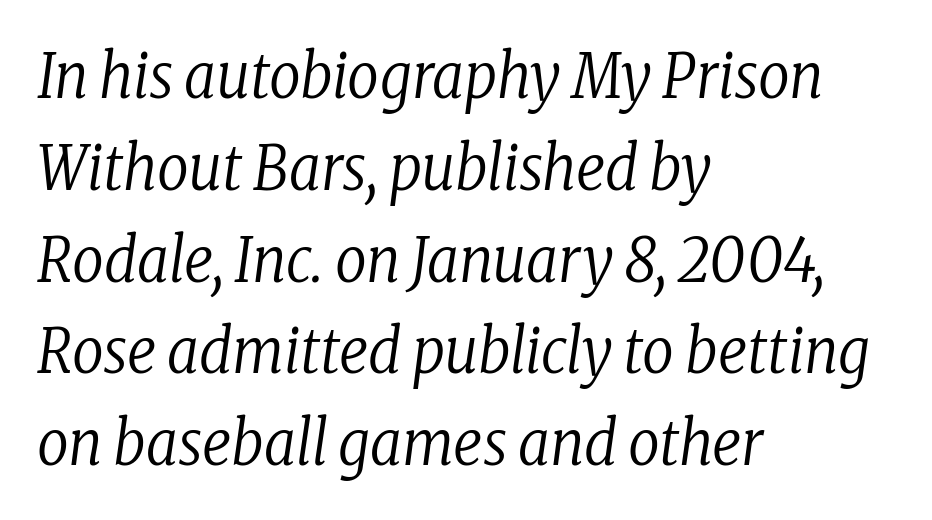
{"serif": "yes", "italic": "yes", "lean": "right", "slant_degrees": 8, "bold": "no", "weight": "regular", "width": "condensed", "stroke_contrast": "low", "x_height": "medium", "monospaced": "no", "underline": "no", "align": "left", "line_spacing": "normal", "line_spacing_ratio": 1.48, "letter_spacing": "normal", "letter_spacing_em": 0.0, "glyph_px": 62}
